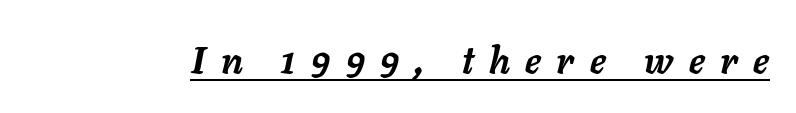
{"italic": "yes", "lean": "right", "slant_degrees": 11, "bold": "yes", "weight": "semibold", "width": "normal", "stroke_contrast": "low", "x_height": "medium", "monospaced": "no", "underline": "yes", "letter_spacing": "wide", "letter_spacing_em": 0.42, "glyph_px": 37}
